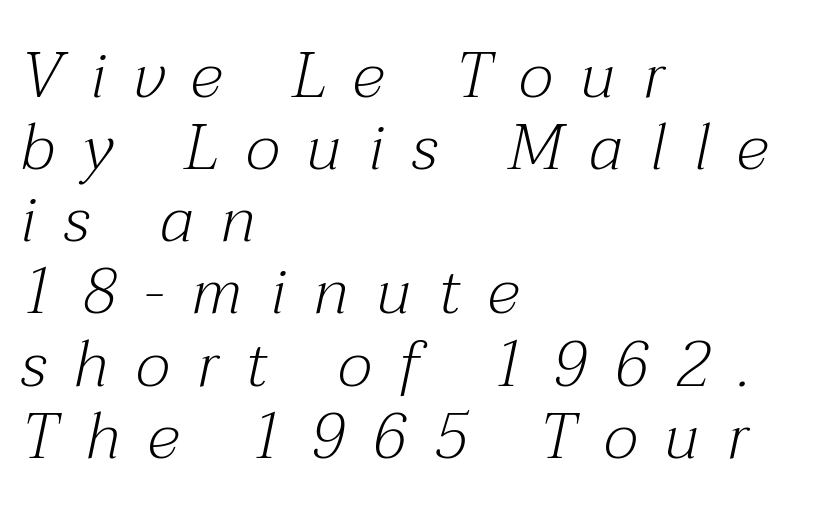
The lines are quadded left. Ink coverage per letter is moderate at most. Caption: expanded tracking, letters set apart. Compared with ordinary roman type, these characters are visibly tilted.
